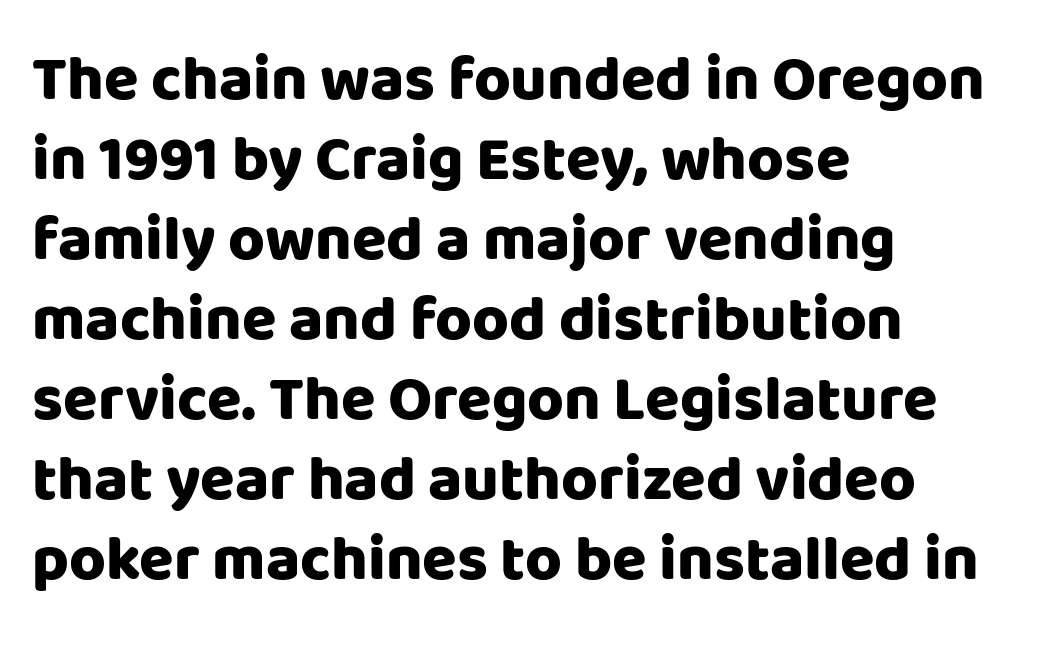
Q: Is the text bold? A: Yes.
Q: Is the text italic (slanted)? A: No, it is upright.
Q: Is the typeface a serif or a sans-serif typeface? A: Sans-serif.
Q: Is the text underlined? A: No.
Q: How is the paragraph aligned? A: Left-aligned.
Q: Is the spacing between letters normal or unusually wide? A: Normal.
Q: Is the spacing between lines tight, normal or loose? A: Normal.
Q: Width (condensed, normal, or wide)? A: Normal.
Q: Stroke contrast? A: Low.
Q: x-height? A: Large.
Q: Monospaced? A: No.
